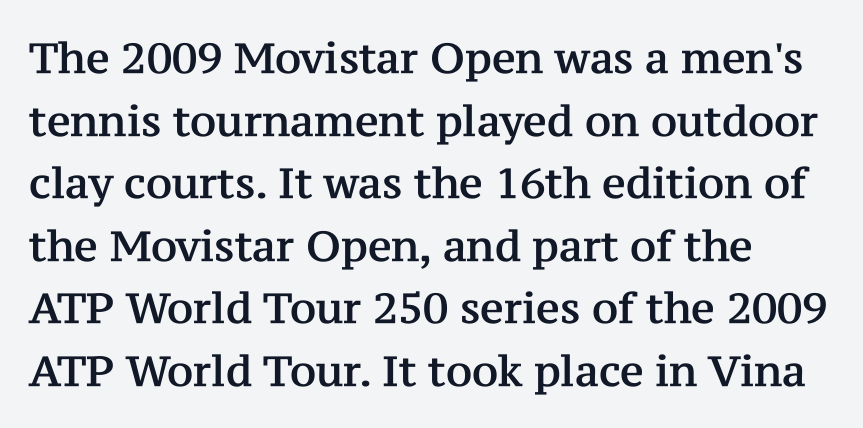
Q: Is the text italic (slanted)? A: No, it is upright.
Q: Is the typeface a serif or a sans-serif typeface? A: Serif.
Q: Is the text underlined? A: No.
Q: How is the paragraph aligned? A: Left-aligned.
Q: Is the spacing between letters normal or unusually wide? A: Normal.
Q: Is the spacing between lines tight, normal or loose? A: Normal.
Q: Width (condensed, normal, or wide)? A: Normal.
Q: Stroke contrast? A: Medium.
Q: x-height? A: Medium.
Q: Monospaced? A: No.
